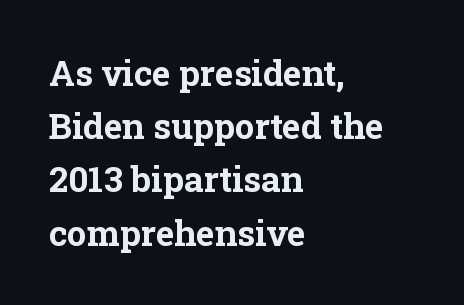
Q: Is the text bold? A: Yes.
Q: Is the text italic (slanted)? A: No, it is upright.
Q: Is the typeface a serif or a sans-serif typeface? A: Serif.
Q: Is the text underlined? A: No.
Q: How is the paragraph aligned? A: Left-aligned.
Q: Is the spacing between letters normal or unusually wide? A: Normal.
Q: Is the spacing between lines tight, normal or loose? A: Normal.
Q: Width (condensed, normal, or wide)? A: Normal.
Q: Stroke contrast? A: Low.
Q: x-height? A: Medium.
Q: Monospaced? A: No.
